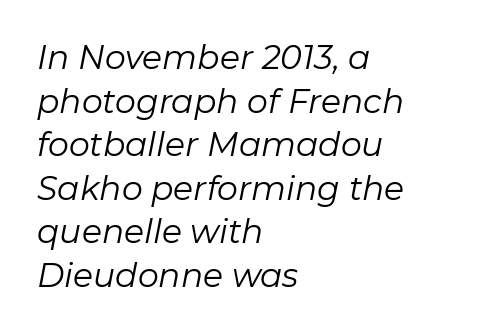
The image shows 33 px regular-weight type, italic (leaning right); set left-aligned, normal line spacing (1.32x), normal letter spacing, not underlined; low stroke contrast and a medium x-height.
